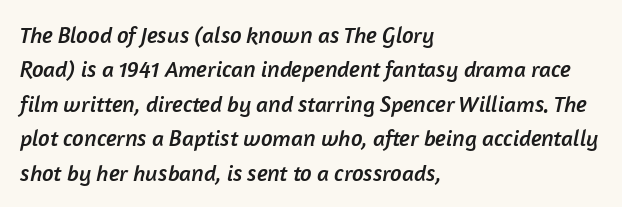
Q: Is the text underlined? A: No.
Q: How is the paragraph aligned? A: Left-aligned.
Q: Is the spacing between letters normal or unusually wide? A: Normal.
Q: Is the spacing between lines tight, normal or loose? A: Normal.
